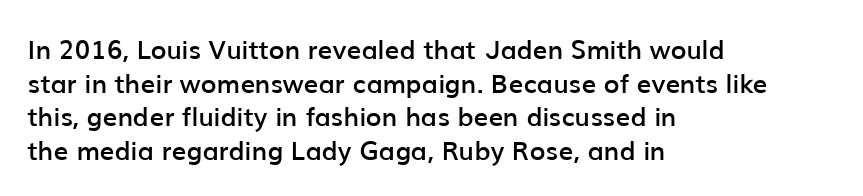
Each row of text sits above clean, open space. Notice how the passage keeps a crisp vertical edge on the left only. These lines keep a tight, regular rhythm from letter to letter. The strokes are fattened partway — semibold, not bold. Regarding leading, the lines here are spaced in the standard way. Upright lettering throughout.
